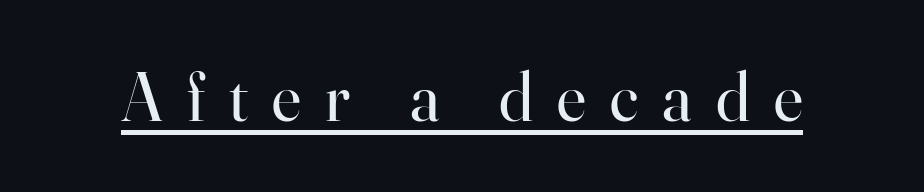
The image shows 69 px regular-weight serif type, upright; set unusually wide letter spacing (+0.35 em), underlined; high stroke contrast and a small x-height.
